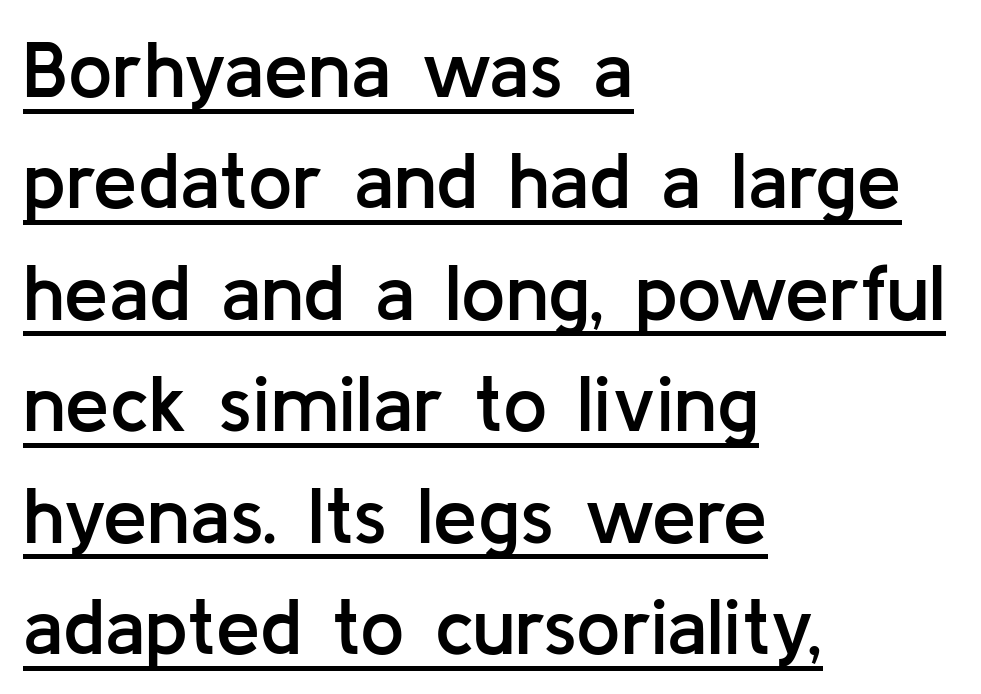
Proportional: the letters do not fall into vertical columns. Summary of vertical rhythm: regular, with standard interline spacing. Caption: standard tracking, unaltered. Italic: no, the glyphs are upright roman. A continuous stroke trails under the words, as in a hyperlink. Each line starts at the same left margin while the right side varies.
